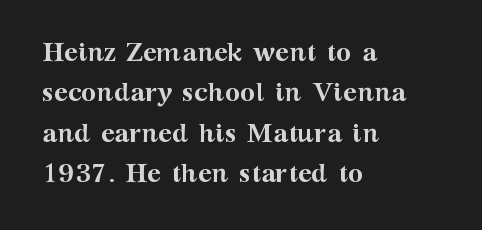
{"italic": "no", "bold": "yes", "underline": "no", "align": "left", "line_spacing": "normal", "line_spacing_ratio": 1.55, "letter_spacing": "normal", "letter_spacing_em": 0.0, "glyph_px": 26}
